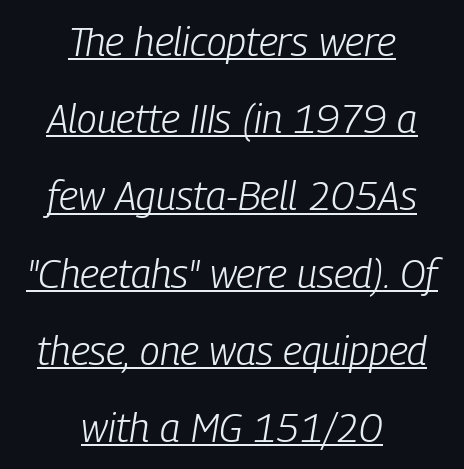
{"italic": "yes", "lean": "right", "slant_degrees": 9, "bold": "no", "weight": "light", "width": "condensed", "stroke_contrast": "low", "x_height": "medium", "monospaced": "no", "underline": "yes", "align": "center", "line_spacing": "loose", "line_spacing_ratio": 1.93, "letter_spacing": "normal", "letter_spacing_em": 0.0, "glyph_px": 40}
